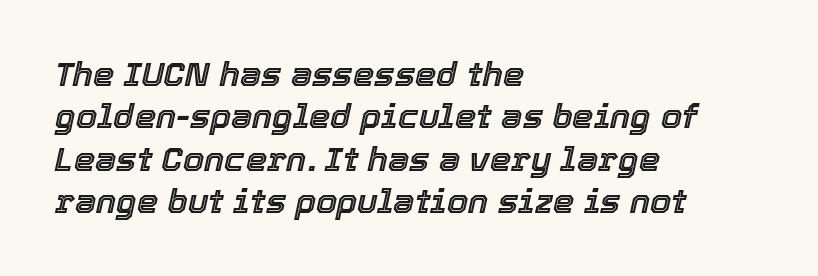
{"italic": "yes", "lean": "right", "slant_degrees": 12, "width": "normal", "x_height": "medium", "monospaced": "no", "underline": "no", "align": "left", "line_spacing": "normal", "line_spacing_ratio": 1.25, "letter_spacing": "normal", "letter_spacing_em": 0.0, "glyph_px": 34}
